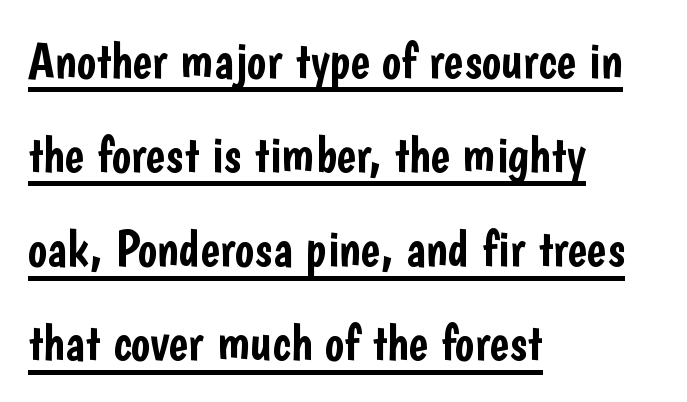
The image shows 52 px condensed sans-serif type, upright; set left-aligned, line spacing 1.81x, normal letter spacing, underlined; low stroke contrast and a medium x-height.
